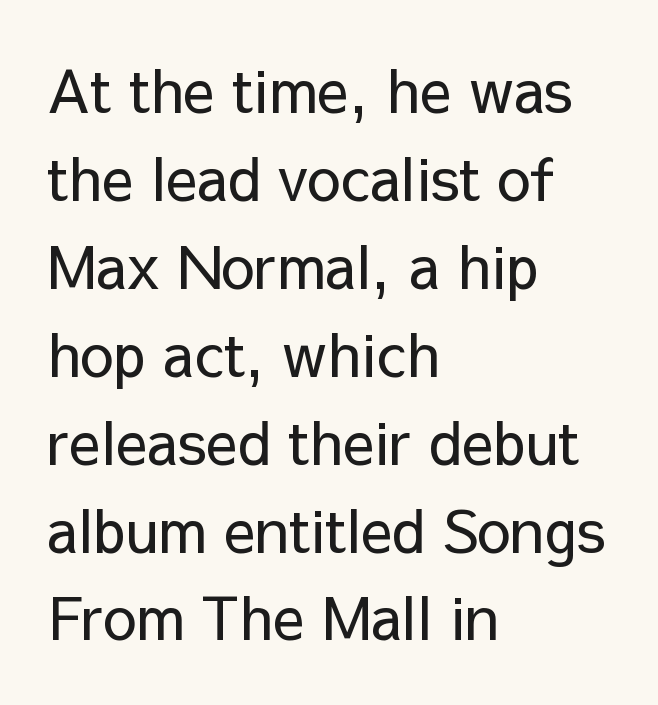
Posture: upright roman. Proportional: the letters do not fall into vertical columns. The passage shown is typeset with a sans-serif family. Horizontal bands of white between lines are of average thickness.
